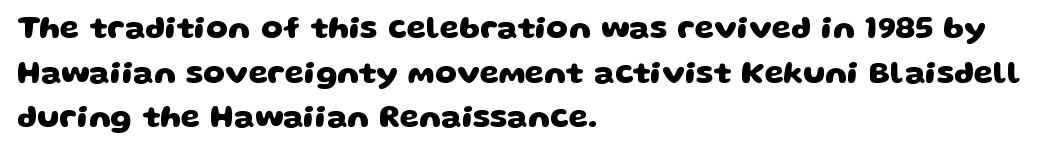
These words are printed bold, with thick strokes throughout. The space beneath each line is pristine and unruled. The letters sit at their default tracking, neither squeezed nor spread. Which margin do the lines hug? The left one — the right edge is uneven. The letters advance in unequal steps, a hallmark of proportional type.
